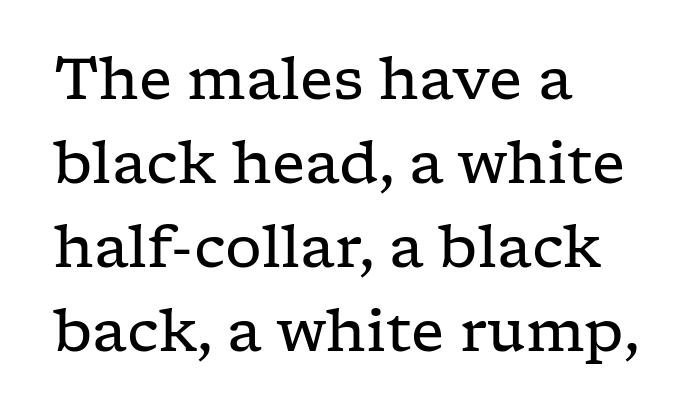
Q: Is the text bold? A: No.
Q: Is the text italic (slanted)? A: No, it is upright.
Q: Is the typeface a serif or a sans-serif typeface? A: Serif.
Q: Is the text underlined? A: No.
Q: How is the paragraph aligned? A: Left-aligned.
Q: Is the spacing between letters normal or unusually wide? A: Normal.
Q: Is the spacing between lines tight, normal or loose? A: Normal.
Q: Width (condensed, normal, or wide)? A: Wide.
Q: Stroke contrast? A: Low.
Q: x-height? A: Medium.
Q: Monospaced? A: No.
